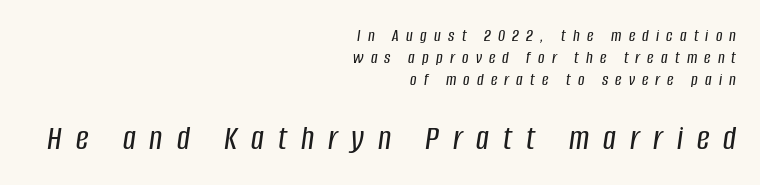
{"italic": "yes", "lean": "right", "slant_degrees": 8, "width": "condensed", "stroke_contrast": "low", "x_height": "large", "monospaced": "no", "underline": "no", "align": "right", "line_spacing_ratio": 1.21, "letter_spacing": "wide", "letter_spacing_em": 0.4, "larger_block": "second", "size_ratio": 1.94, "glyph_px": 35}
